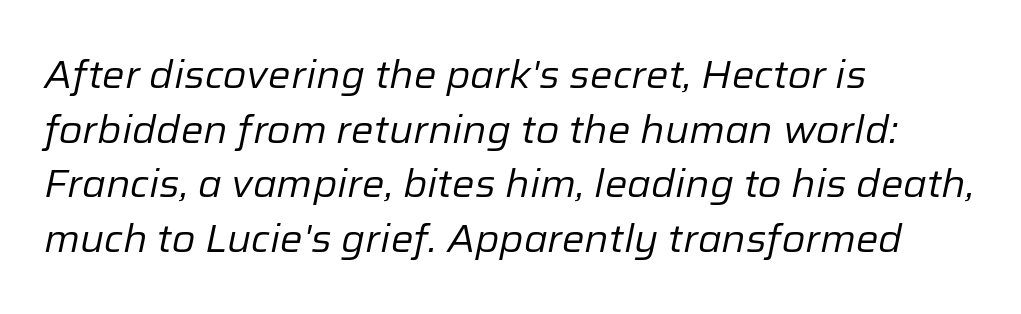
Q: Is the text bold? A: No.
Q: Is the text italic (slanted)? A: Yes, it leans right by about 12 degrees.
Q: Is the text underlined? A: No.
Q: How is the paragraph aligned? A: Left-aligned.
Q: Is the spacing between letters normal or unusually wide? A: Normal.
Q: Is the spacing between lines tight, normal or loose? A: Normal.
Q: Width (condensed, normal, or wide)? A: Normal.
Q: Stroke contrast? A: Low.
Q: x-height? A: Medium.
Q: Monospaced? A: No.
